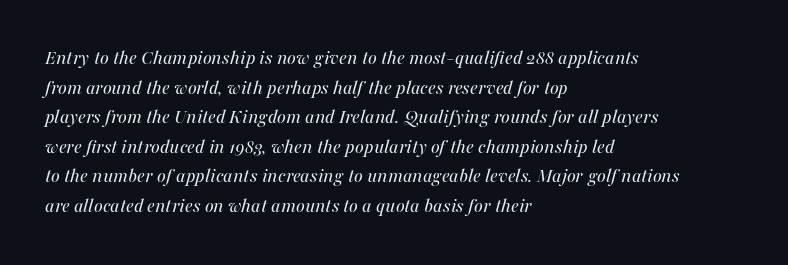
Q: Is the text bold? A: No.
Q: Is the text italic (slanted)? A: Yes, it leans right by about 16 degrees.
Q: Is the text underlined? A: No.
Q: How is the paragraph aligned? A: Left-aligned.
Q: Is the spacing between letters normal or unusually wide? A: Normal.
Q: Is the spacing between lines tight, normal or loose? A: Normal.
